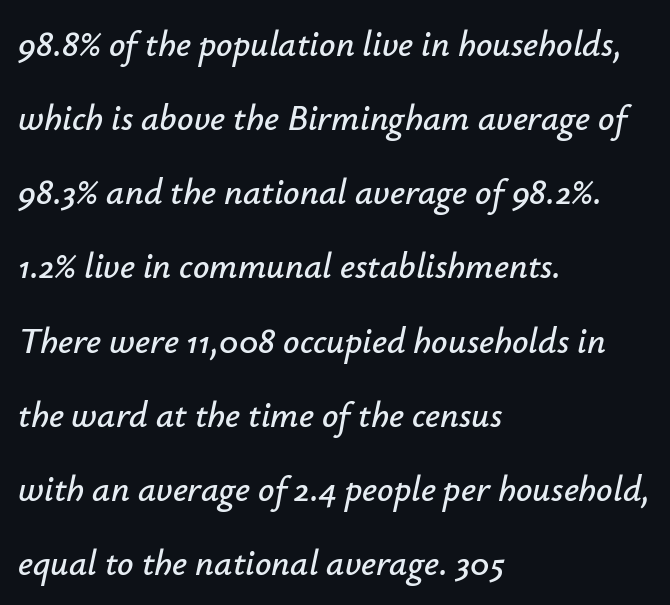
Q: Is the text italic (slanted)? A: Yes, it leans right by about 12 degrees.
Q: Is the text underlined? A: No.
Q: How is the paragraph aligned? A: Left-aligned.
Q: Is the spacing between letters normal or unusually wide? A: Normal.
Q: Is the spacing between lines tight, normal or loose? A: Loose.
Q: Width (condensed, normal, or wide)? A: Normal.
Q: Stroke contrast? A: Low.
Q: x-height? A: Small.
Q: Monospaced? A: No.
